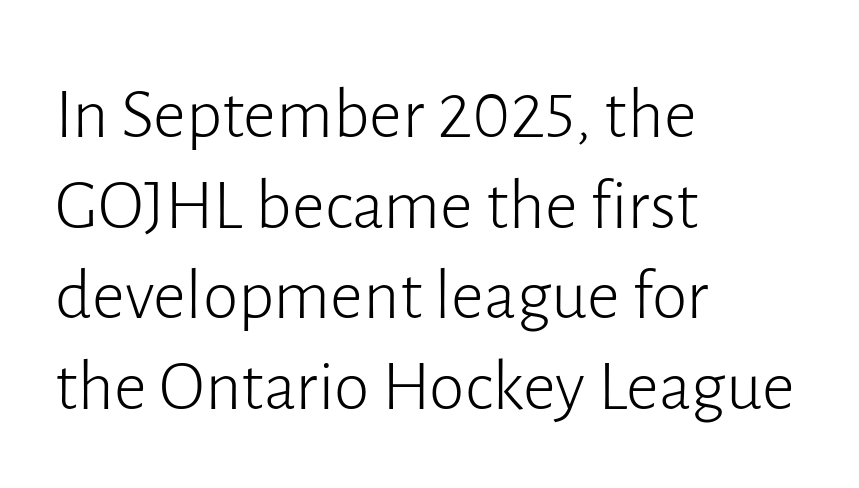
{"serif": "no", "italic": "no", "bold": "no", "weight": "light", "width": "normal", "stroke_contrast": "low", "x_height": "medium", "monospaced": "no", "underline": "no", "align": "left", "line_spacing": "normal", "line_spacing_ratio": 1.26, "letter_spacing": "normal", "letter_spacing_em": 0.0, "glyph_px": 72}
